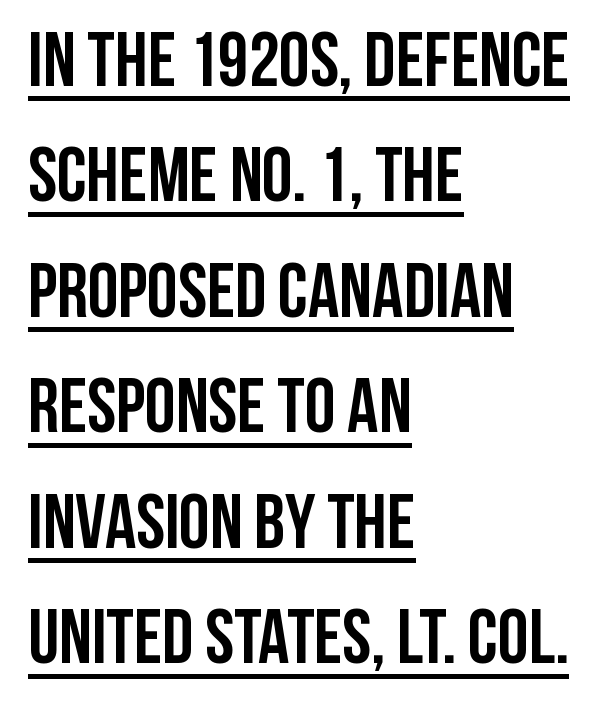
Bold? Absolutely — the strokes are thick and heavy. The letters stand upright; this is a roman face. All the whitespace from short lines collects on the right. Is the letter spacing exaggerated? No — it looks like the ordinary default. Honestly, the underline is the first thing you notice here. In terms of leading, this rendering sits right in the middle.
